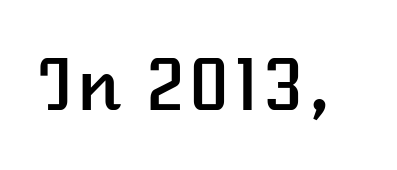
Q: Is the text italic (slanted)? A: No, it is upright.
Q: Is the text underlined? A: No.
Q: Is the spacing between letters normal or unusually wide? A: Normal.
Q: Width (condensed, normal, or wide)? A: Normal.
Q: Stroke contrast? A: Low.
Q: x-height? A: Medium.
Q: Monospaced? A: No.
